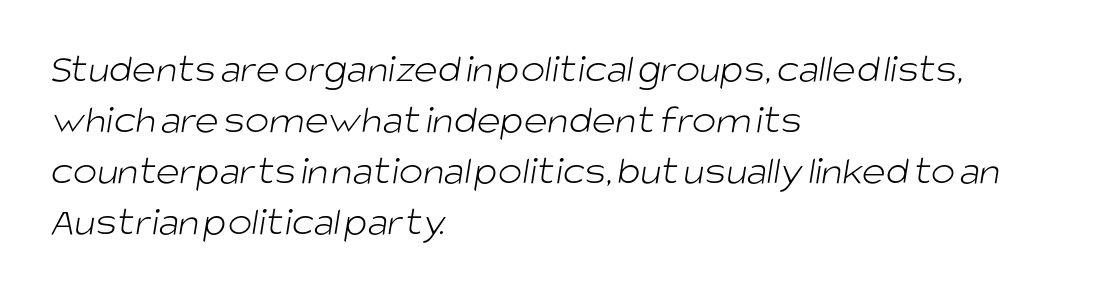
Q: Is the text bold? A: No.
Q: Is the typeface a serif or a sans-serif typeface? A: Sans-serif.
Q: Is the text underlined? A: No.
Q: How is the paragraph aligned? A: Left-aligned.
Q: Is the spacing between letters normal or unusually wide? A: Normal.
Q: Width (condensed, normal, or wide)? A: Normal.
Q: Stroke contrast? A: Low.
Q: x-height? A: Large.
Q: Monospaced? A: No.
